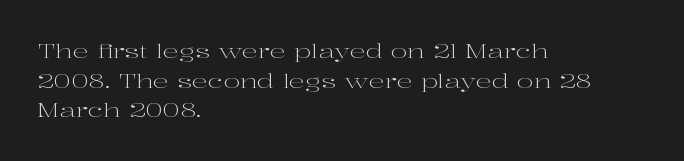
Compared with a typical body face, this is equally light or lighter still. The line texture is even and compact thanks to regular tracking. The space directly below the letters is spotless. Nope, not italic — everything's standing straight.
